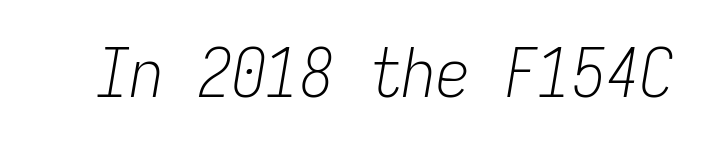
The image shows 68 px light, condensed type, italic (leaning right), monospaced; set normal letter spacing, not underlined; low stroke contrast and a medium x-height.
